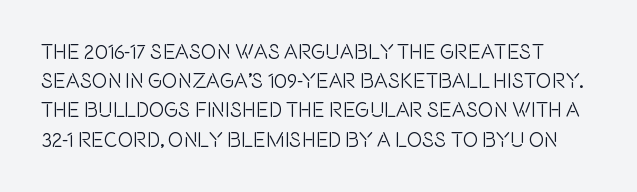
The image shows 21 px text type, upright; set normal line spacing (1.39x), normal letter spacing, not underlined.
